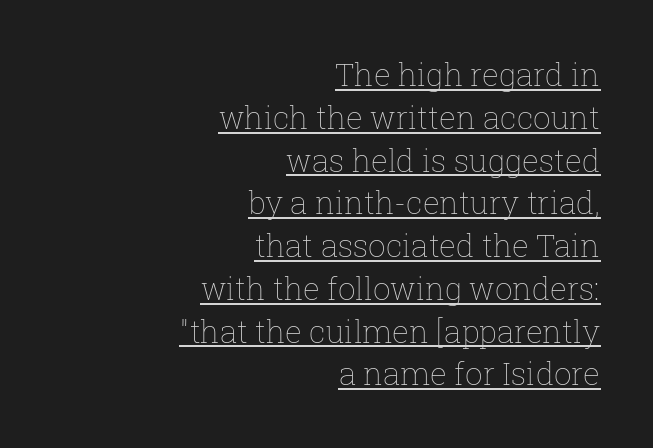
Q: Is the text bold? A: No.
Q: Is the text italic (slanted)? A: No, it is upright.
Q: Is the text underlined? A: Yes.
Q: How is the paragraph aligned? A: Right-aligned.
Q: Is the spacing between letters normal or unusually wide? A: Normal.
Q: Is the spacing between lines tight, normal or loose? A: Normal.
Q: Width (condensed, normal, or wide)? A: Normal.
Q: Stroke contrast? A: Low.
Q: x-height? A: Medium.
Q: Monospaced? A: No.
